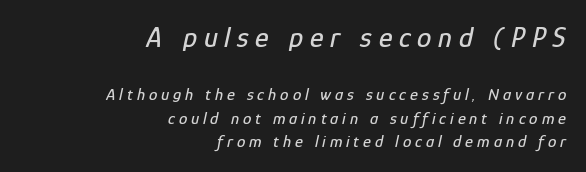
Q: Is the text italic (slanted)? A: Yes, it leans right by about 12 degrees.
Q: Is the text underlined? A: No.
Q: How is the paragraph aligned? A: Right-aligned.
Q: Is the spacing between letters normal or unusually wide? A: Unusually wide.
Q: Is the spacing between lines tight, normal or loose? A: Normal.
Q: Which block of text is set in a larger size, the first (top) or the second (bottom)? A: The first (top) one.
Q: Width (condensed, normal, or wide)? A: Condensed.
Q: Stroke contrast? A: Low.
Q: x-height? A: Medium.
Q: Monospaced? A: No.
